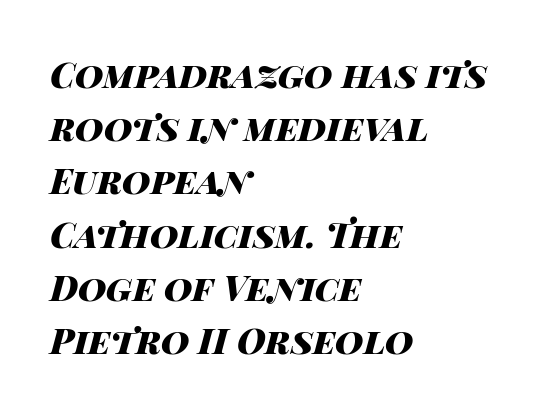
Q: Is the text bold? A: Yes.
Q: Is the text italic (slanted)? A: Yes, it leans right by about 14 degrees.
Q: Is the text underlined? A: No.
Q: How is the paragraph aligned? A: Left-aligned.
Q: Is the spacing between letters normal or unusually wide? A: Normal.
Q: Is the spacing between lines tight, normal or loose? A: Normal.
Q: Width (condensed, normal, or wide)? A: Wide.
Q: Stroke contrast? A: High.
Q: x-height? A: Large.
Q: Monospaced? A: No.
